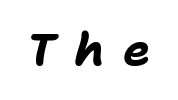
{"italic": "yes", "lean": "right", "slant_degrees": 11, "bold": "yes", "weight": "bold", "width": "normal", "stroke_contrast": "low", "x_height": "medium", "monospaced": "no", "underline": "no", "letter_spacing": "wide", "letter_spacing_em": 0.39, "glyph_px": 46}
